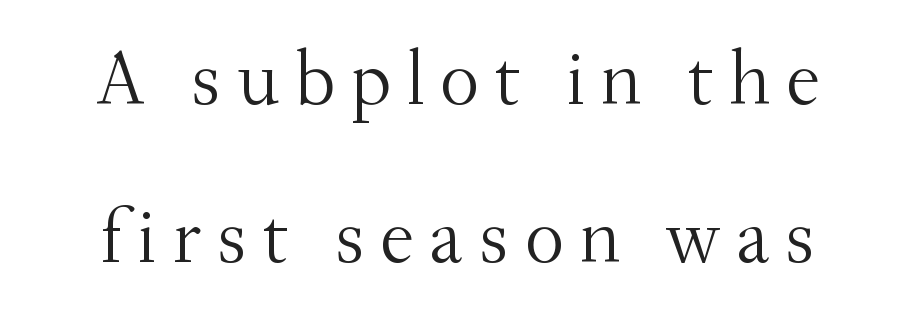
Every stem runs plumb, perpendicular to the baseline. I'd call this a serif setting — the letters wear small feet. Stem width sits at or under what a default text font uses. The lines are spread far apart with generous leading. A typesetter would call this proportional, since set widths differ per character. The foot of each line stays bare and open.
